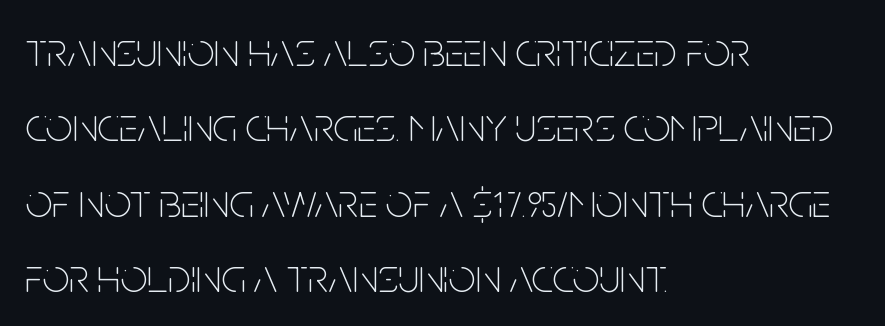
The image shows 48 px thin, condensed sans-serif type, upright; set left-aligned, normal line spacing (1.57x), normal letter spacing, not underlined; low stroke contrast and a large x-height.
